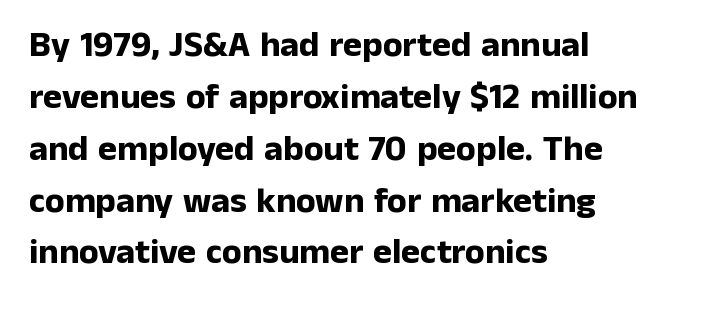
Q: Is the text bold? A: Yes.
Q: Is the text italic (slanted)? A: No, it is upright.
Q: Is the typeface a serif or a sans-serif typeface? A: Sans-serif.
Q: Is the text underlined? A: No.
Q: How is the paragraph aligned? A: Left-aligned.
Q: Is the spacing between letters normal or unusually wide? A: Normal.
Q: Is the spacing between lines tight, normal or loose? A: Normal.
Q: Width (condensed, normal, or wide)? A: Normal.
Q: Stroke contrast? A: Low.
Q: x-height? A: Medium.
Q: Monospaced? A: No.
